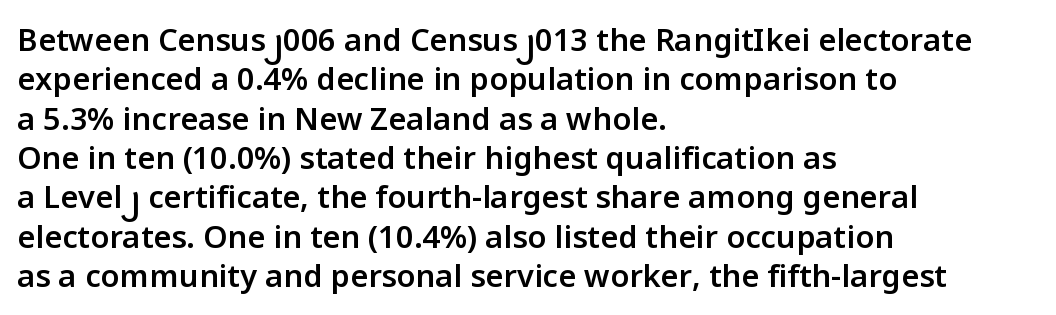
One-word summary of the alignment: left. Do the characters align in a grid? No, the font is proportional. I'd describe the lettering as semibold — firm but not a full bold. The font's upright variant was chosen for this text. Compared with typical paragraphs, the rows here are spaced about the same.
